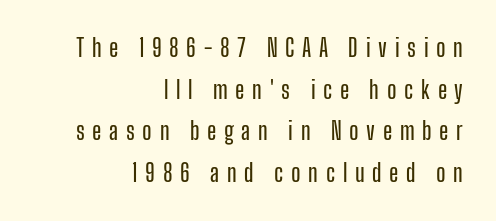
Q: Is the text italic (slanted)? A: No, it is upright.
Q: Is the text underlined? A: No.
Q: How is the paragraph aligned? A: Right-aligned.
Q: Is the spacing between letters normal or unusually wide? A: Unusually wide.
